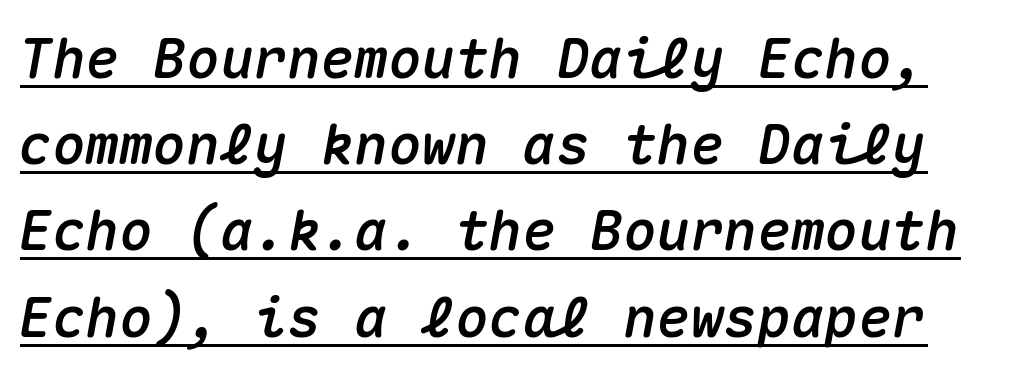
The image shows 56 px text type, italic (leaning right), monospaced; set normal line spacing (1.54x), normal letter spacing, underlined; medium stroke contrast and a medium x-height.
